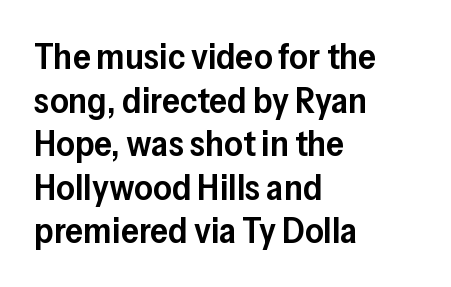
Summary of weight: moderately heavy, a semibold. Varying glyph widths throughout — classic text-font behaviour. The foot of each line stays bare and open. Designer's note — italics off, roman on. Letterform terminals end flat and unadorned throughout the passage.
